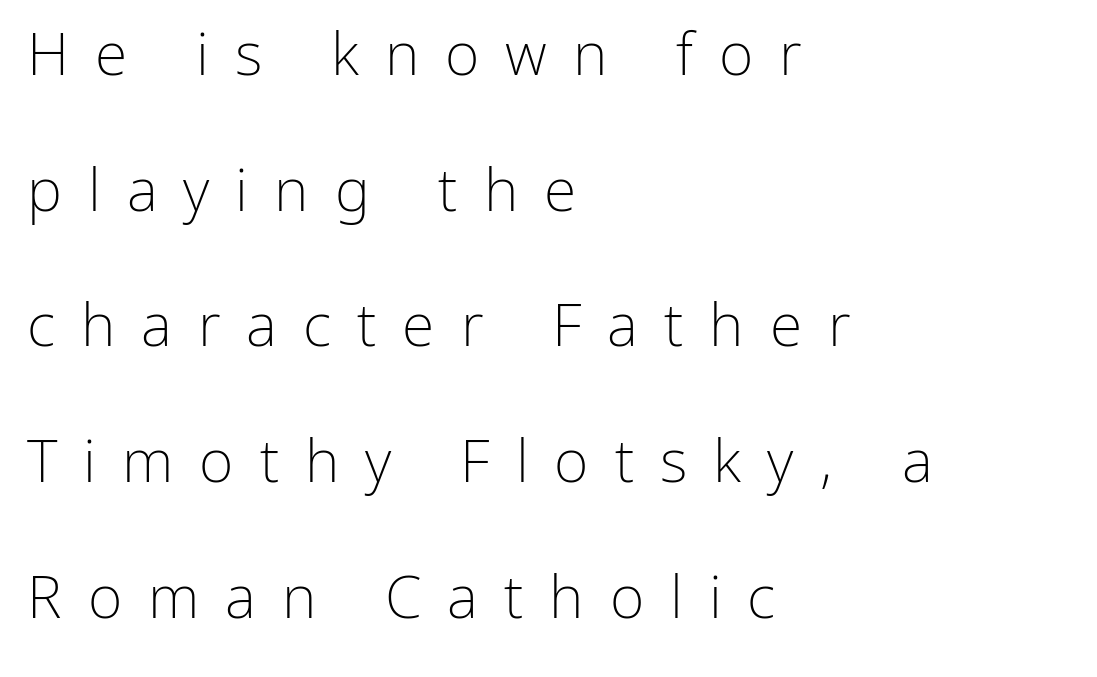
{"serif": "no", "italic": "no", "bold": "no", "weight": "light", "width": "normal", "stroke_contrast": "low", "x_height": "medium", "monospaced": "no", "underline": "no", "align": "left", "line_spacing": "loose", "line_spacing_ratio": 2.3, "letter_spacing": "wide", "letter_spacing_em": 0.44, "glyph_px": 59}
